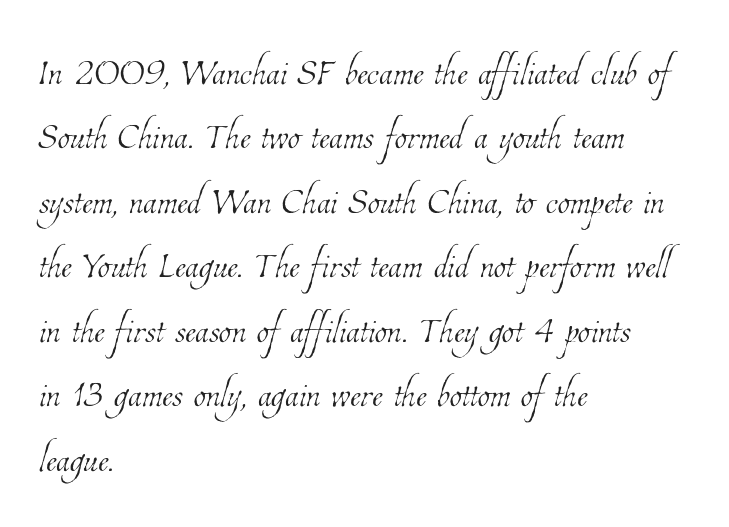
{"bold": "no", "weight": "thin", "width": "condensed", "stroke_contrast": "low", "x_height": "medium", "monospaced": "no", "underline": "no", "align": "left", "line_spacing": "normal", "line_spacing_ratio": 1.29, "letter_spacing": "normal", "letter_spacing_em": 0.0, "glyph_px": 50}
